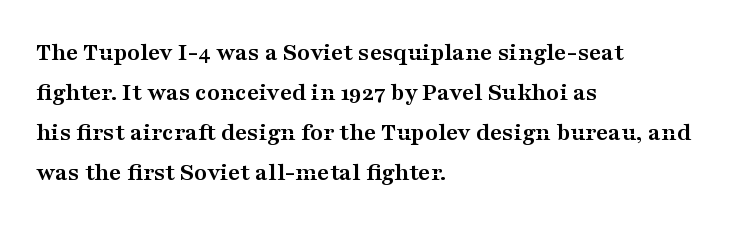
Q: Is the text bold? A: Yes.
Q: Is the text italic (slanted)? A: No, it is upright.
Q: Is the text underlined? A: No.
Q: How is the paragraph aligned? A: Left-aligned.
Q: Is the spacing between letters normal or unusually wide? A: Normal.
Q: Is the spacing between lines tight, normal or loose? A: Normal.
